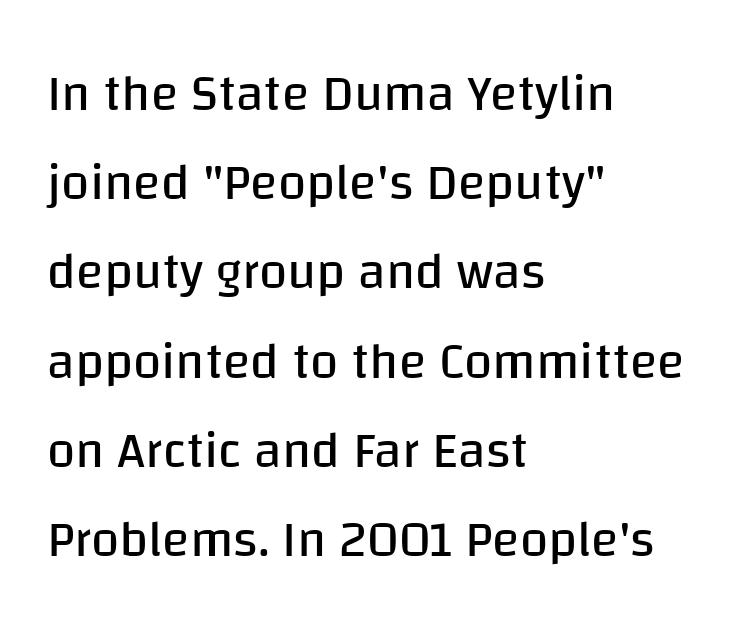
{"serif": "no", "italic": "no", "bold": "no", "weight": "regular", "width": "normal", "stroke_contrast": "low", "x_height": "large", "monospaced": "no", "underline": "no", "align": "left", "line_spacing_ratio": 1.75, "letter_spacing": "normal", "letter_spacing_em": 0.0, "glyph_px": 51}
